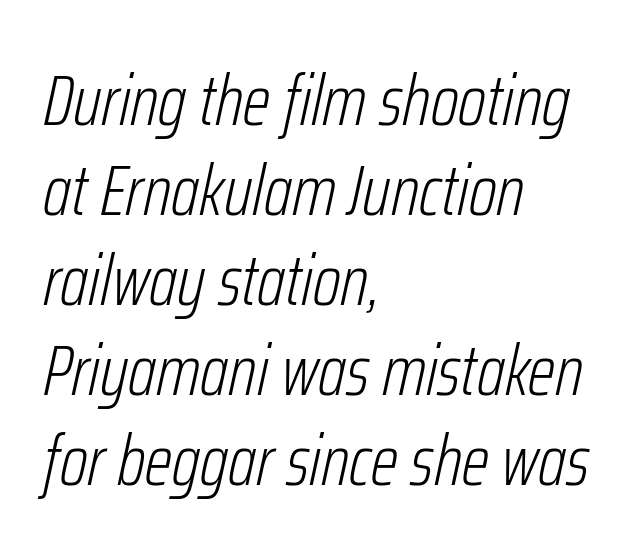
Q: Is the text bold? A: No.
Q: Is the text italic (slanted)? A: Yes, it leans right by about 12 degrees.
Q: Is the text underlined? A: No.
Q: How is the paragraph aligned? A: Left-aligned.
Q: Is the spacing between letters normal or unusually wide? A: Normal.
Q: Is the spacing between lines tight, normal or loose? A: Normal.
Q: Width (condensed, normal, or wide)? A: Condensed.
Q: Stroke contrast? A: Low.
Q: x-height? A: Medium.
Q: Monospaced? A: No.
